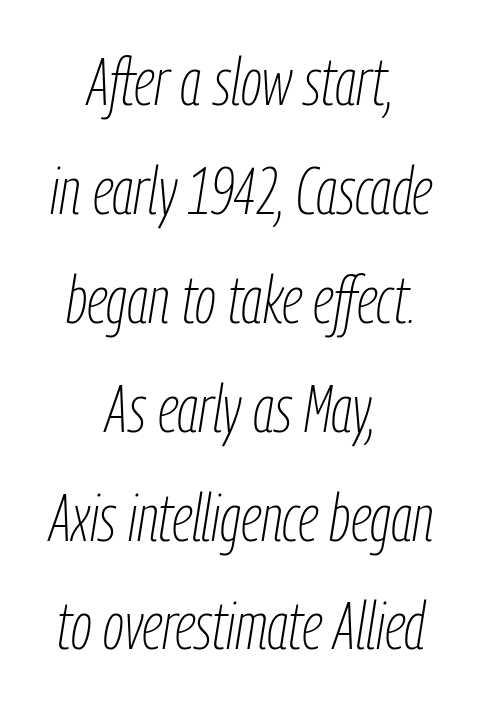
The image shows 66 px thin, condensed type, italic (leaning right); set centered, normal line spacing (1.65x), normal letter spacing, not underlined; low stroke contrast and a medium x-height.
